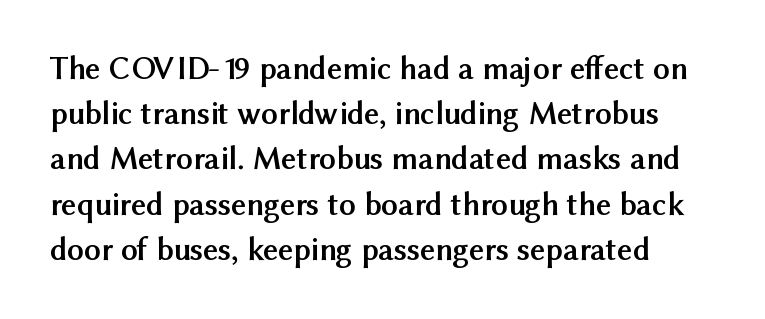
The image shows 33 px semibold sans-serif type, upright; set left-aligned, normal line spacing (1.37x), normal letter spacing, not underlined; medium stroke contrast and a medium x-height.
